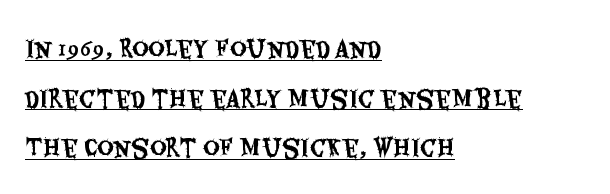
The image shows 23 px text type, upright; set left-aligned, loose line spacing (2.16x), normal letter spacing, underlined.
